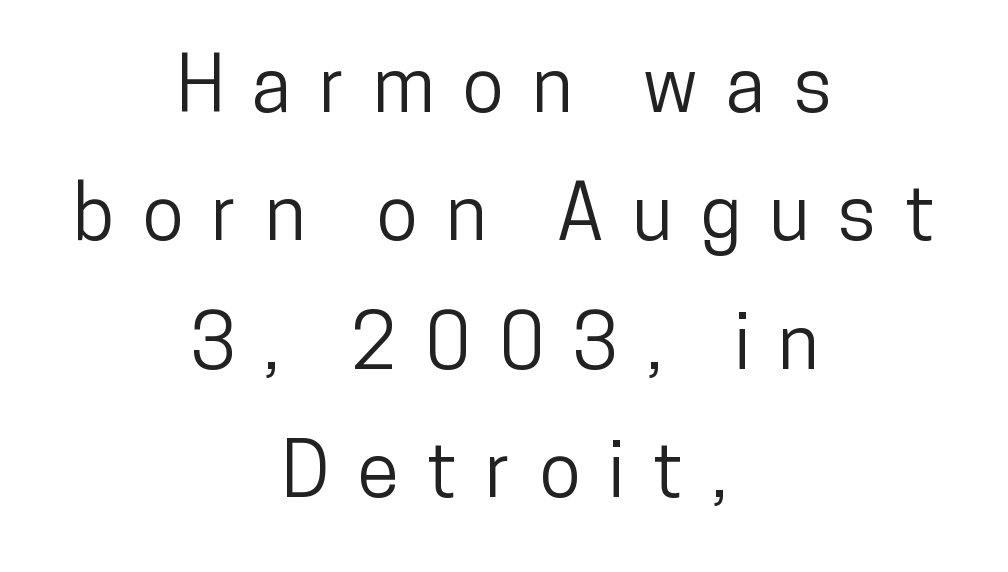
The image shows 76 px condensed sans-serif type, upright; set centered, normal line spacing (1.69x), unusually wide letter spacing (+0.37 em), not underlined; low stroke contrast and a medium x-height.
